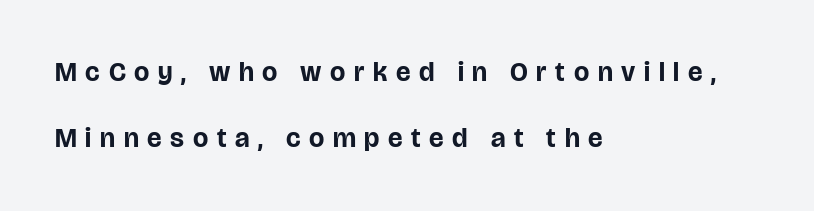
The image shows 27 px bold type, upright; set left-aligned, loose line spacing (2.46x), unusually wide letter spacing (+0.32 em), not underlined.
